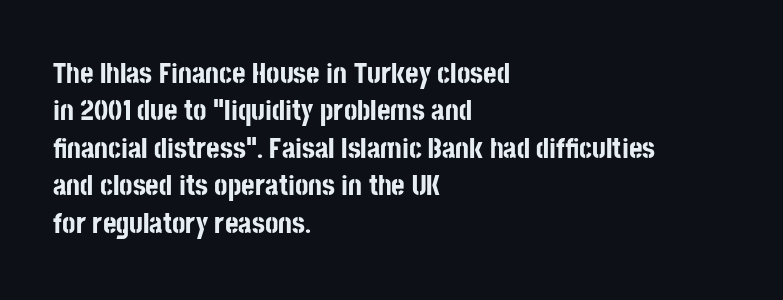
{"serif": "no", "italic": "no", "bold": "yes", "weight": "bold", "width": "condensed", "stroke_contrast": "low", "x_height": "large", "monospaced": "no", "underline": "no", "align": "left", "line_spacing": "normal", "line_spacing_ratio": 1.29, "letter_spacing": "normal", "letter_spacing_em": 0.0, "glyph_px": 29}
